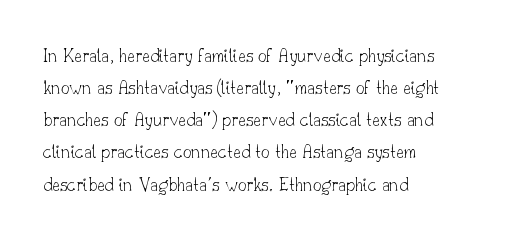
Is the block centered? No — it sits flush against the left margin. Honestly, the row spacing looks completely unremarkable. Check under the words: just untouched page. Ascenders rise straight up at ninety degrees. Nobody touched the tracking dial on this one.
